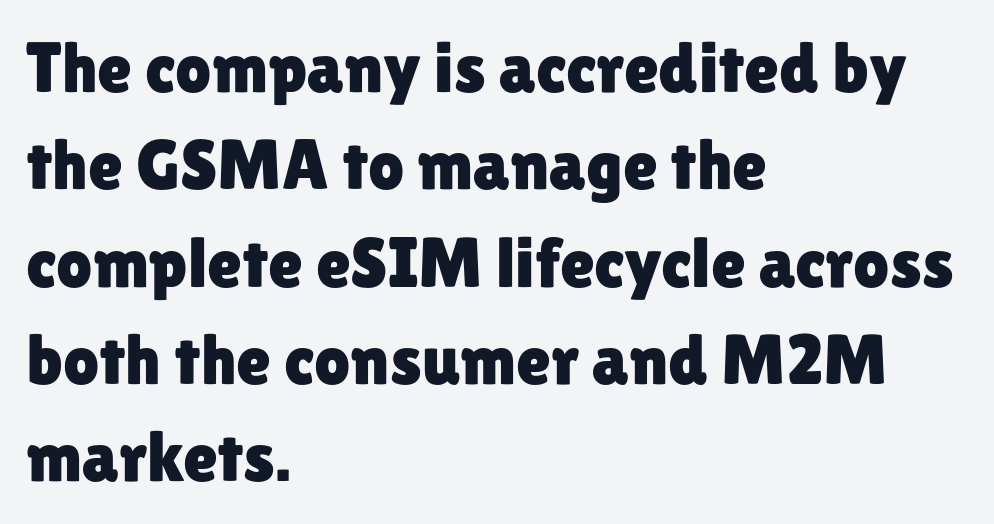
The image shows 71 px sans-serif type, upright; set left-aligned, normal line spacing (1.37x), normal letter spacing, not underlined; low stroke contrast and a medium x-height.
